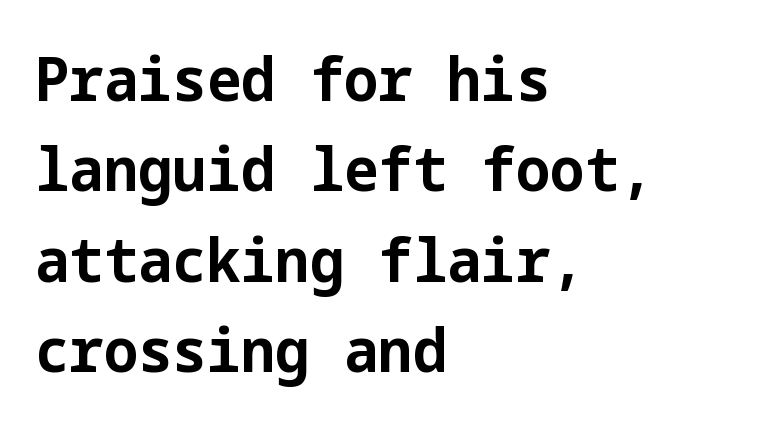
{"serif": "no", "italic": "no", "bold": "yes", "weight": "bold", "width": "normal", "stroke_contrast": "low", "x_height": "medium", "underline": "no", "align": "left", "line_spacing": "normal", "line_spacing_ratio": 1.48, "letter_spacing": "normal", "letter_spacing_em": 0.0, "glyph_px": 61}
